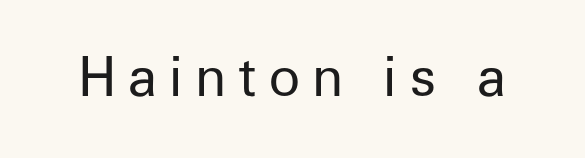
Has an underline been added? It has not. Do the letters lean? They stand straight. A typesetter would label this face a sans. The face used here is proportionally spaced, like ordinary book or web type. The tracking jumps out immediately: characters are airy and widely separated.
